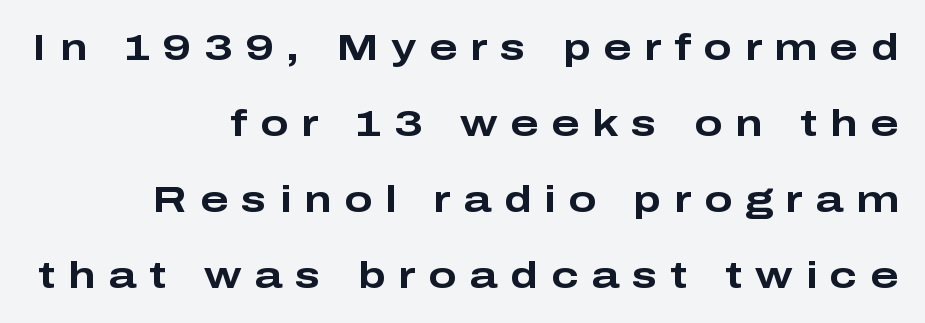
The image shows 37 px bold, wide sans-serif type, upright; set right-aligned, loose line spacing (2.05x), unusually wide letter spacing (+0.35 em), not underlined; low stroke contrast and a medium x-height.
